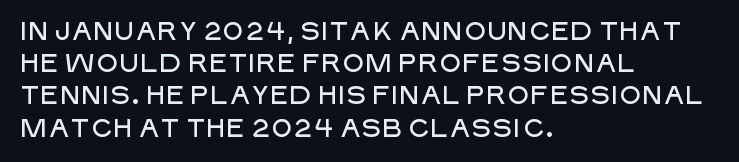
Q: Is the text italic (slanted)? A: No, it is upright.
Q: Is the text underlined? A: No.
Q: How is the paragraph aligned? A: Left-aligned.
Q: Is the spacing between letters normal or unusually wide? A: Normal.
Q: Is the spacing between lines tight, normal or loose? A: Normal.
